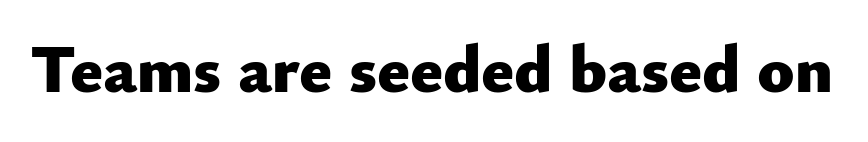
{"serif": "no", "italic": "no", "bold": "yes", "weight": "heavy", "width": "normal", "stroke_contrast": "low", "x_height": "small", "monospaced": "no", "underline": "no", "letter_spacing": "normal", "letter_spacing_em": 0.0, "glyph_px": 68}
